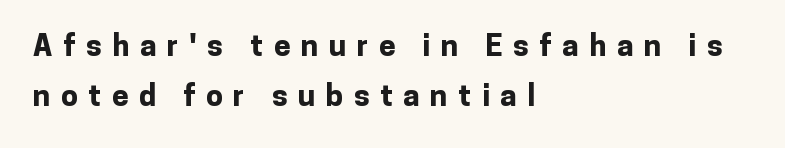
Q: Is the text bold? A: Yes.
Q: Is the text italic (slanted)? A: No, it is upright.
Q: Is the typeface a serif or a sans-serif typeface? A: Sans-serif.
Q: Is the text underlined? A: No.
Q: How is the paragraph aligned? A: Left-aligned.
Q: Is the spacing between letters normal or unusually wide? A: Unusually wide.
Q: Is the spacing between lines tight, normal or loose? A: Normal.
Q: Width (condensed, normal, or wide)? A: Normal.
Q: Stroke contrast? A: Low.
Q: x-height? A: Medium.
Q: Monospaced? A: No.
